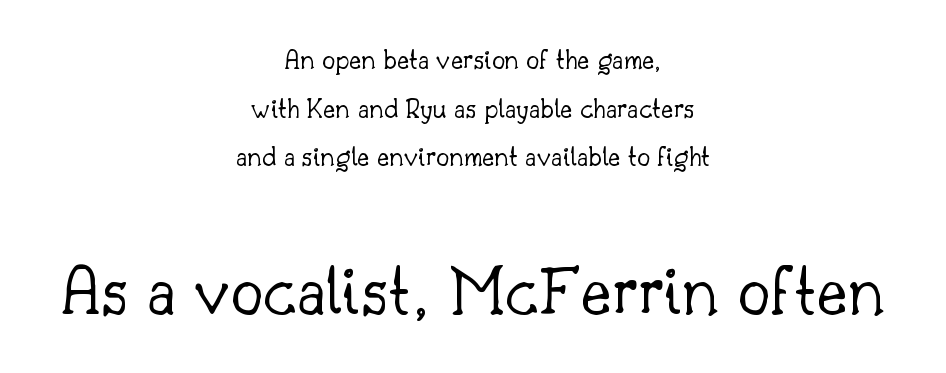
The image shows 73 px light type, upright; set centered, normal line spacing (1.68x), normal letter spacing, not underlined; the second (bottom) block is 2.52x larger; low stroke contrast and a small x-height.
